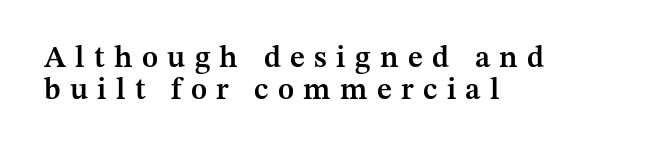
{"serif": "yes", "italic": "no", "bold": "semi", "weight": "semibold", "width": "normal", "stroke_contrast": "medium", "x_height": "medium", "monospaced": "no", "underline": "no", "align": "left", "line_spacing": "tight", "line_spacing_ratio": 1.07, "letter_spacing": "wide", "letter_spacing_em": 0.31, "glyph_px": 30}
